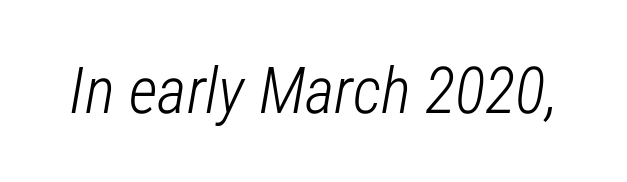
Q: Is the text bold? A: No.
Q: Is the text italic (slanted)? A: Yes, it leans right by about 12 degrees.
Q: Is the text underlined? A: No.
Q: Is the spacing between letters normal or unusually wide? A: Normal.
Q: Width (condensed, normal, or wide)? A: Condensed.
Q: Stroke contrast? A: Low.
Q: x-height? A: Medium.
Q: Monospaced? A: No.
